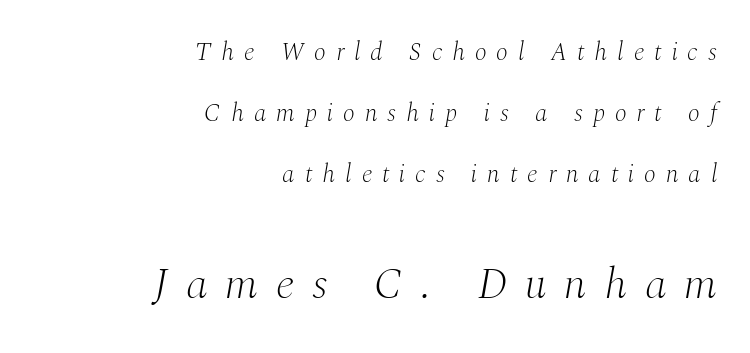
{"serif": "yes", "italic": "yes", "lean": "right", "slant_degrees": 10, "bold": "no", "weight": "light", "width": "normal", "stroke_contrast": "medium", "x_height": "medium", "monospaced": "no", "underline": "no", "align": "right", "line_spacing": "loose", "line_spacing_ratio": 2.44, "letter_spacing": "wide", "letter_spacing_em": 0.4, "larger_block": "second", "size_ratio": 1.76, "glyph_px": 44}
